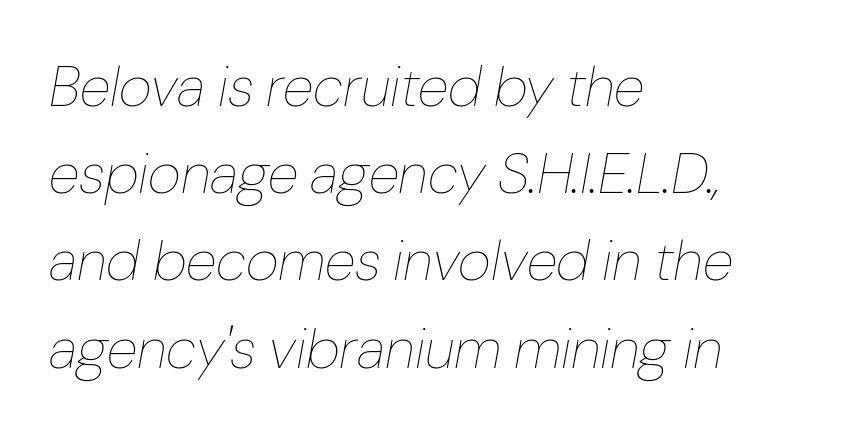
The image shows 57 px thin type, italic (leaning right); set left-aligned, normal line spacing (1.53x), normal letter spacing, not underlined; low stroke contrast and a medium x-height.
